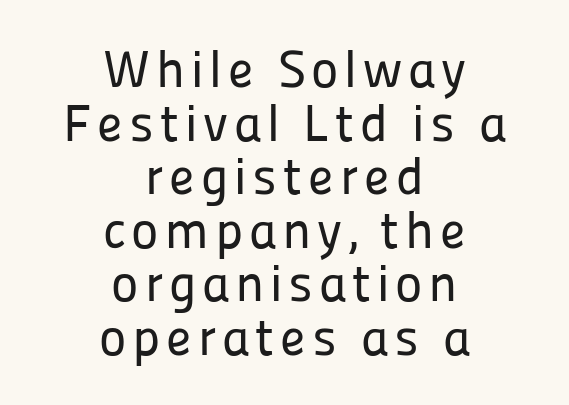
{"serif": "no", "italic": "no", "width": "normal", "stroke_contrast": "low", "x_height": "medium", "monospaced": "no", "underline": "no", "align": "center", "line_spacing": "tight", "line_spacing_ratio": 1.03, "glyph_px": 52}
